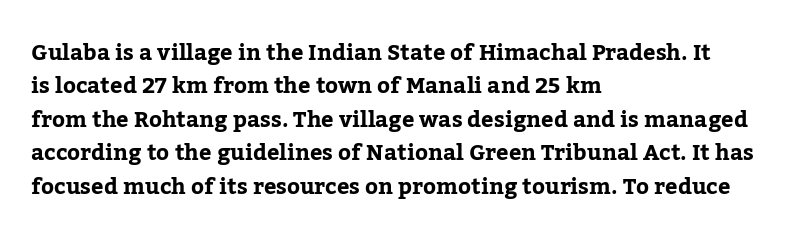
Regarding leading, the lines here are spaced in the standard way. The typography opts for an upright posture over an oblique one. Caption: multi-line text, flush left, ragged right. Nothing unusual about the tracking: characters are spaced as the font intends.
